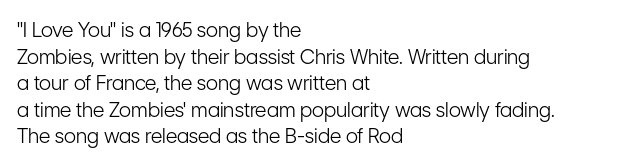
The image shows 20 px text type, upright; set left-aligned, normal line spacing (1.33x), normal letter spacing, not underlined.
